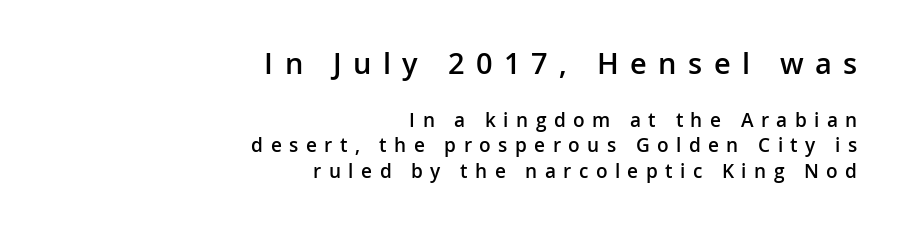
Q: Is the text bold? A: Semi-bold.
Q: Is the text italic (slanted)? A: No, it is upright.
Q: Is the typeface a serif or a sans-serif typeface? A: Sans-serif.
Q: Is the text underlined? A: No.
Q: How is the paragraph aligned? A: Right-aligned.
Q: Is the spacing between letters normal or unusually wide? A: Unusually wide.
Q: Is the spacing between lines tight, normal or loose? A: Normal.
Q: Which block of text is set in a larger size, the first (top) or the second (bottom)? A: The first (top) one.
Q: Width (condensed, normal, or wide)? A: Normal.
Q: Stroke contrast? A: Low.
Q: x-height? A: Medium.
Q: Monospaced? A: No.
